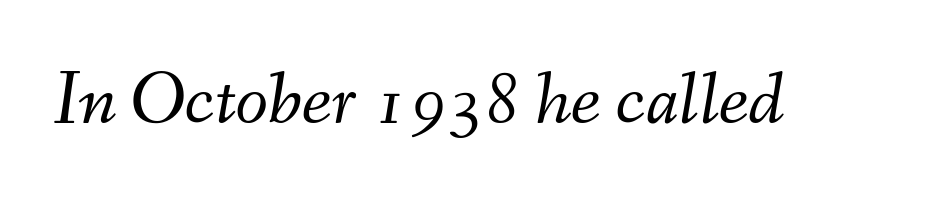
{"italic": "yes", "lean": "right", "slant_degrees": 9, "bold": "no", "weight": "light", "width": "normal", "stroke_contrast": "medium", "x_height": "small", "monospaced": "no", "underline": "no", "letter_spacing": "normal", "letter_spacing_em": 0.0, "glyph_px": 75}
